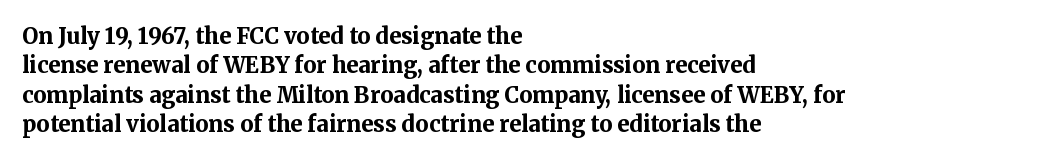
{"italic": "no", "bold": "yes", "underline": "no", "align": "left", "line_spacing": "normal", "line_spacing_ratio": 1.34, "letter_spacing": "normal", "letter_spacing_em": 0.0, "glyph_px": 22}
